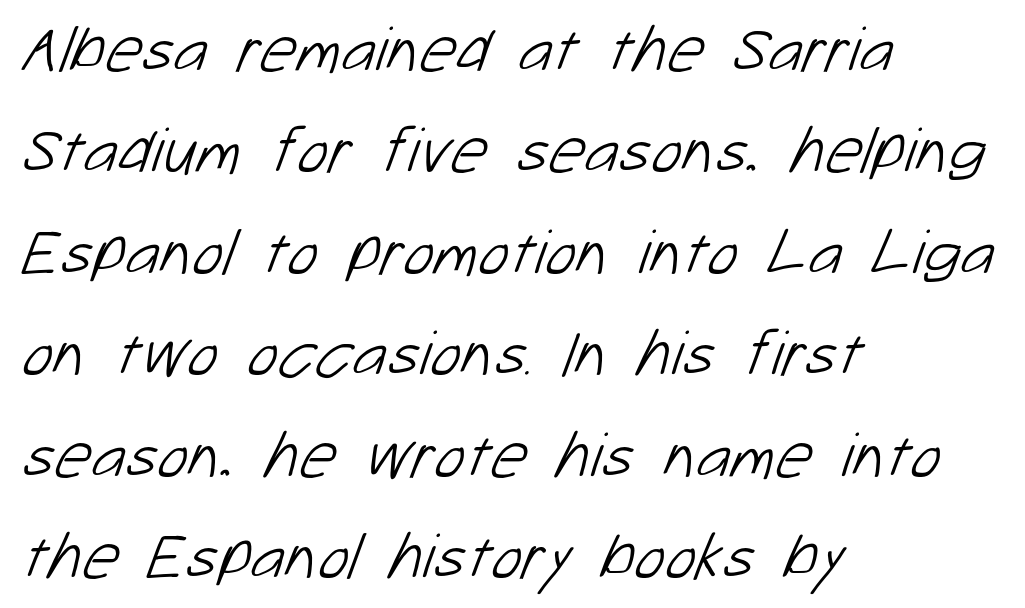
Q: Is the text bold? A: No.
Q: Is the typeface a serif or a sans-serif typeface? A: Sans-serif.
Q: Is the text underlined? A: No.
Q: How is the paragraph aligned? A: Left-aligned.
Q: Is the spacing between letters normal or unusually wide? A: Normal.
Q: Is the spacing between lines tight, normal or loose? A: Normal.
Q: Width (condensed, normal, or wide)? A: Normal.
Q: Stroke contrast? A: Low.
Q: x-height? A: Medium.
Q: Monospaced? A: No.
